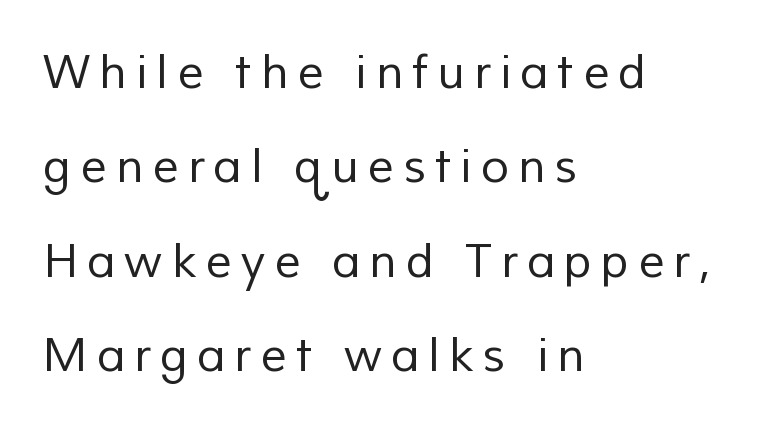
The image shows 46 px regular-weight sans-serif type; set left-aligned, loose line spacing (2.05x), unusually wide letter spacing (+0.2 em), not underlined; low stroke contrast and a medium x-height.
